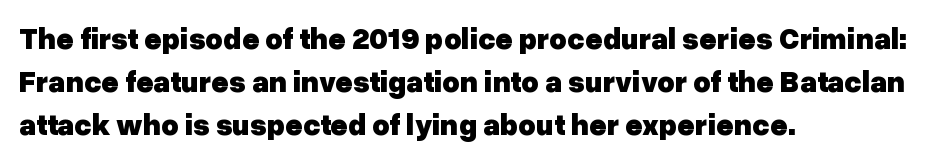
{"serif": "no", "italic": "no", "bold": "yes", "weight": "heavy", "width": "normal", "stroke_contrast": "low", "x_height": "medium", "monospaced": "no", "underline": "no", "align": "left", "line_spacing": "normal", "line_spacing_ratio": 1.43, "letter_spacing": "normal", "letter_spacing_em": 0.0, "glyph_px": 30}
